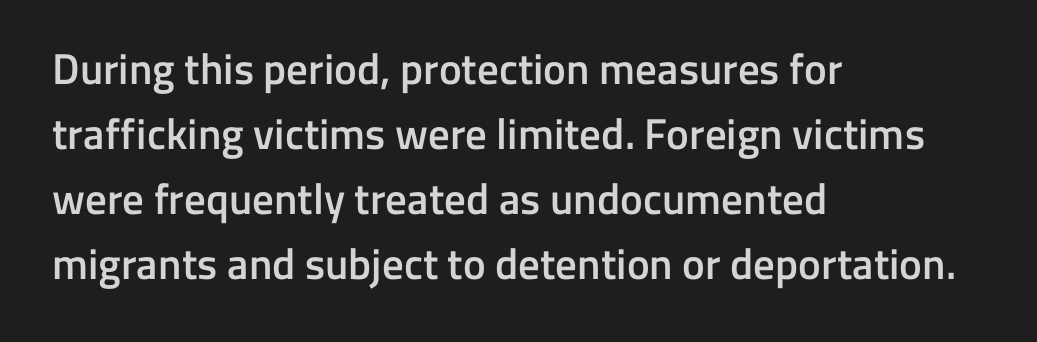
Stems and bowls a touch heavier than normal — semibold. A typesetter would mark this as roman, not italic. Nobody touched the tracking dial on this one. Honestly, there is no underline to notice here at all. How would I describe the line gaps? Plain and ordinary.
